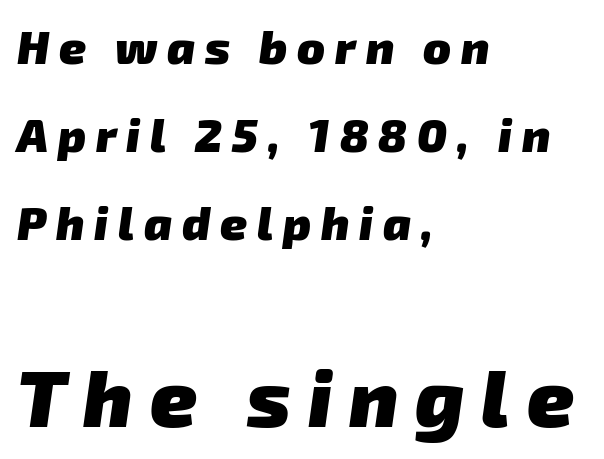
Q: Is the text bold? A: Yes.
Q: Is the typeface a serif or a sans-serif typeface? A: Sans-serif.
Q: Is the text underlined? A: No.
Q: How is the paragraph aligned? A: Left-aligned.
Q: Is the spacing between letters normal or unusually wide? A: Unusually wide.
Q: Is the spacing between lines tight, normal or loose? A: Loose.
Q: Which block of text is set in a larger size, the first (top) or the second (bottom)? A: The second (bottom) one.
Q: Width (condensed, normal, or wide)? A: Normal.
Q: Stroke contrast? A: Low.
Q: x-height? A: Medium.
Q: Monospaced? A: No.
